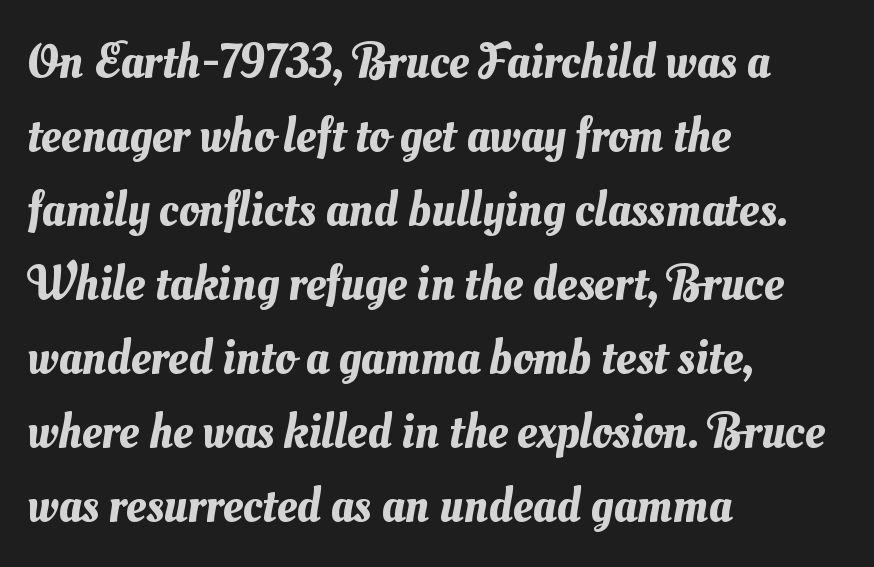
Any mark beneath the type? The region is blank. This sample is left-justified, so line endings fall wherever the words run out. Proportional: the letters do not fall into vertical columns. Does the leading feel generous? No, just average.
